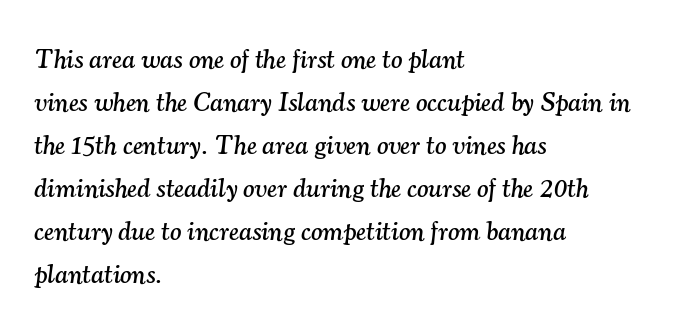
Leftover space on each line is placed entirely after the last word. Does the leading feel generous? No, just average. Notice how the stems are inclined rather than vertical — that's the hallmark of italics. The line texture is even and compact thanks to regular tracking. Only glyphs here, with clear space below each row.
